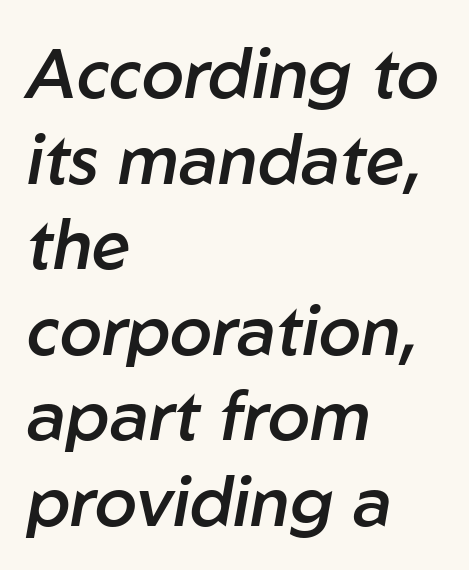
Every letter is mildly thick-stroked: semibold rather than bold. A classic flush-left, rag-right setting is used for this passage. Anything drawn beneath the words? Only blank space. The rendering keeps characters at their native spacing. Does the lettering tilt? It does — this is italic.
